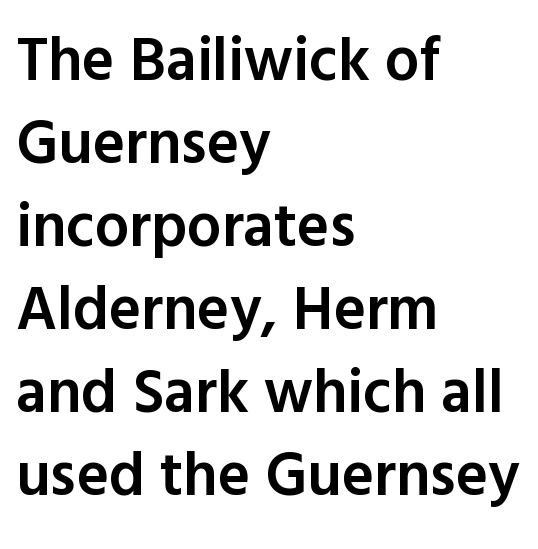
A typesetter would call this proportional, since set widths differ per character. Emphasis by weight is partial: semibold. Has an underline been added? It has not. The face used here is a sans, in the tradition of grotesques and geometrics. Quick note: interline space is typical.
